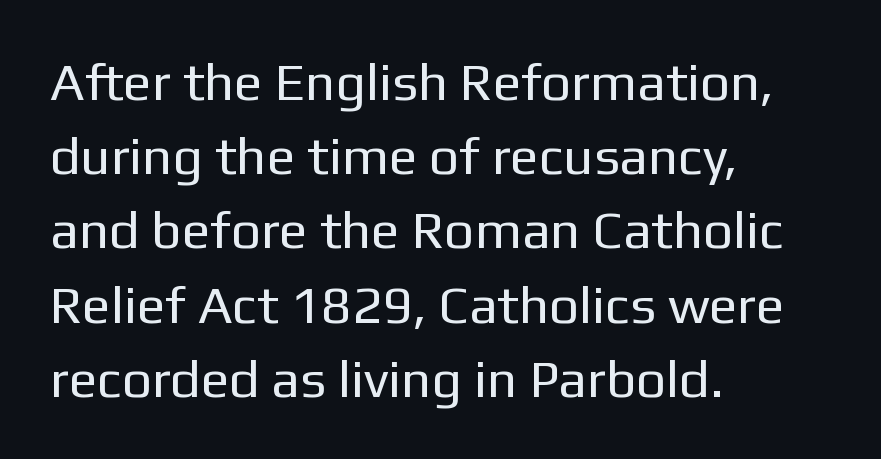
Is there any slant? The stems are plumb. Do the characters align in a grid? No, the font is proportional. Words appear dense and cohesive because spacing is normal. This rendering features lettering with no underline.
